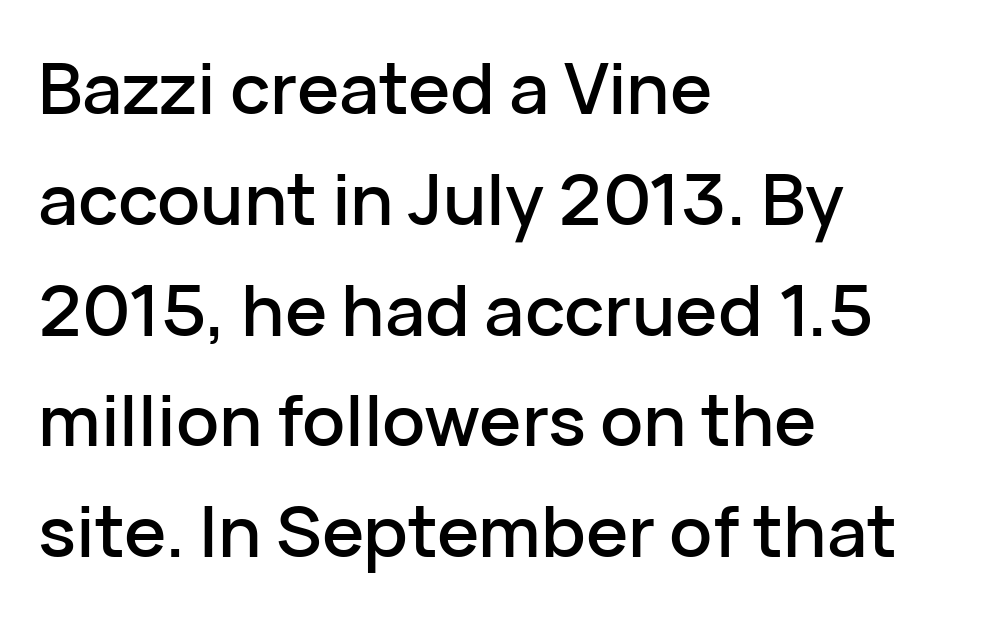
Q: Is the text italic (slanted)? A: No, it is upright.
Q: Is the typeface a serif or a sans-serif typeface? A: Sans-serif.
Q: Is the text underlined? A: No.
Q: How is the paragraph aligned? A: Left-aligned.
Q: Is the spacing between letters normal or unusually wide? A: Normal.
Q: Is the spacing between lines tight, normal or loose? A: Normal.
Q: Width (condensed, normal, or wide)? A: Normal.
Q: Stroke contrast? A: Low.
Q: x-height? A: Medium.
Q: Monospaced? A: No.
